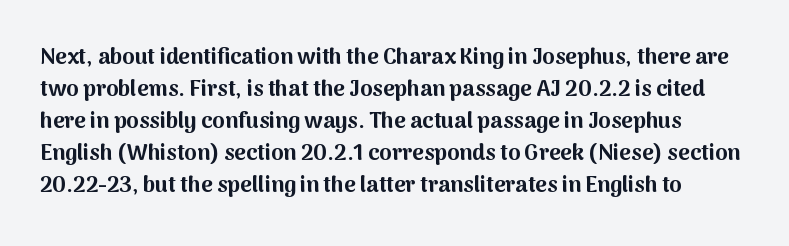
The lettering stays uniformly vertical, giving the passage a roman look. Each glyph is drawn with heavy, bold strokes. Check the space under the baseline: it is left empty. Interline gaps are of average width in this sample.
